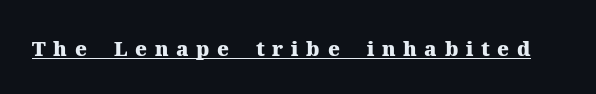
Q: Is the text bold? A: Yes.
Q: Is the text italic (slanted)? A: No, it is upright.
Q: Is the text underlined? A: Yes.
Q: Is the spacing between letters normal or unusually wide? A: Unusually wide.
